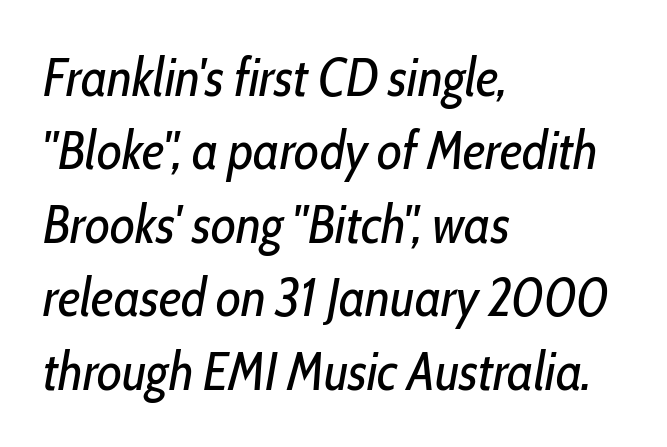
Q: Is the text bold? A: No.
Q: Is the text italic (slanted)? A: Yes, it leans right by about 10 degrees.
Q: Is the text underlined? A: No.
Q: How is the paragraph aligned? A: Left-aligned.
Q: Is the spacing between letters normal or unusually wide? A: Normal.
Q: Is the spacing between lines tight, normal or loose? A: Normal.
Q: Width (condensed, normal, or wide)? A: Condensed.
Q: Stroke contrast? A: Low.
Q: x-height? A: Medium.
Q: Monospaced? A: No.
